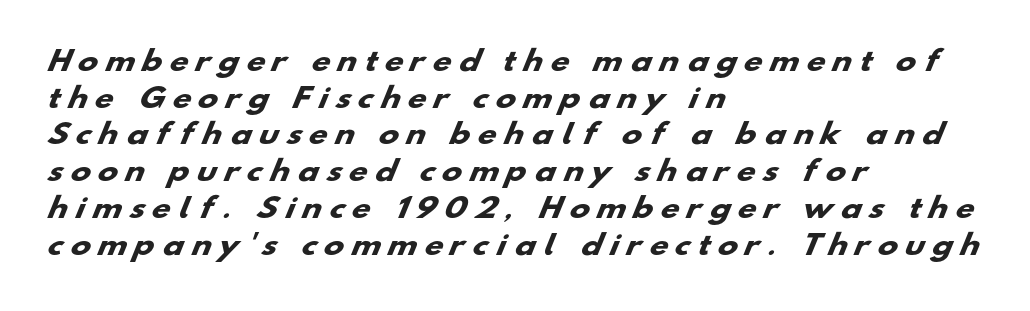
The image shows 27 px bold type; set left-aligned, normal line spacing (1.36x), unusually wide letter spacing (+0.32 em), not underlined.
